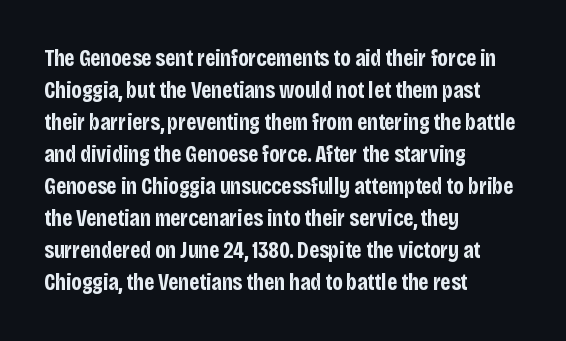
The image shows 23 px bold type, upright; set left-aligned, normal line spacing (1.39x), normal letter spacing, not underlined.
